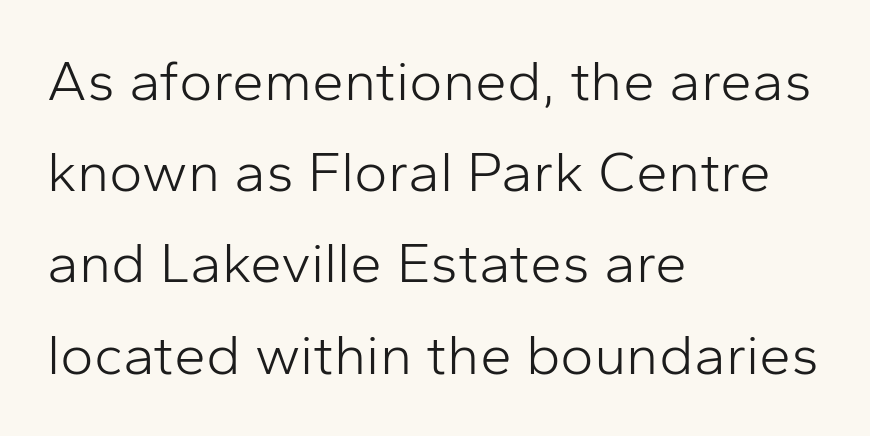
Q: Is the text bold? A: No.
Q: Is the text italic (slanted)? A: No, it is upright.
Q: Is the typeface a serif or a sans-serif typeface? A: Sans-serif.
Q: Is the text underlined? A: No.
Q: How is the paragraph aligned? A: Left-aligned.
Q: Is the spacing between letters normal or unusually wide? A: Normal.
Q: Is the spacing between lines tight, normal or loose? A: Normal.
Q: Width (condensed, normal, or wide)? A: Normal.
Q: Stroke contrast? A: Low.
Q: x-height? A: Medium.
Q: Monospaced? A: No.
